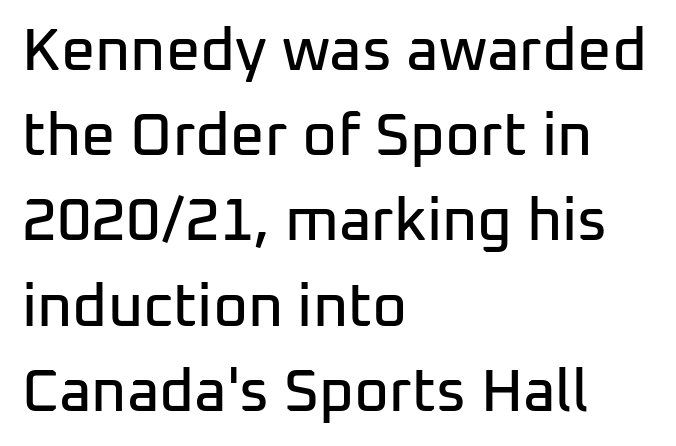
Each letter keeps its own natural width here, so spacing adapts to shape. Letter spacing: default. The compositor pushed each line to the left boundary. Any mark beneath the type? The region is blank.
